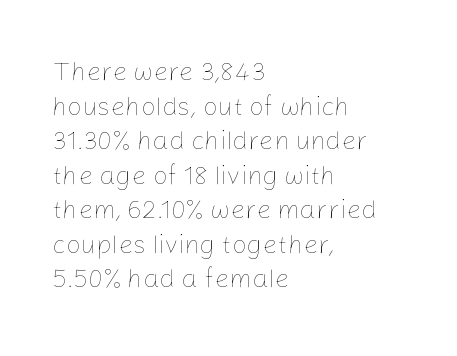
No chunkiness to these letters — they're not bold. A classic flush-left, rag-right setting is used for this passage. One glance says typical: line gaps are just what's usual. The letters sit at their default tracking, neither squeezed nor spread.
